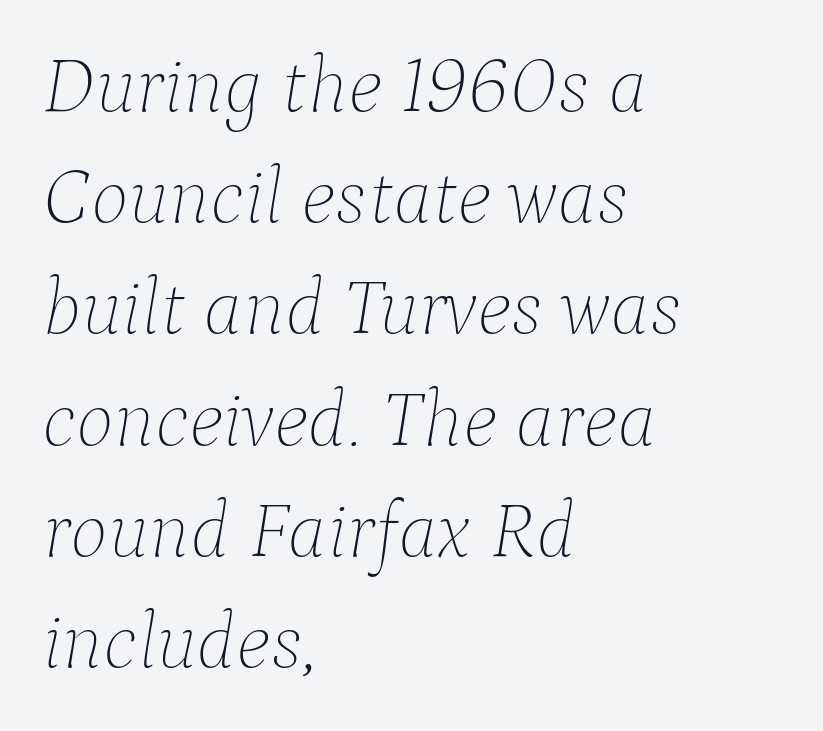
Q: Is the text bold? A: No.
Q: Is the text italic (slanted)? A: Yes, it leans right by about 9 degrees.
Q: Is the text underlined? A: No.
Q: How is the paragraph aligned? A: Left-aligned.
Q: Is the spacing between letters normal or unusually wide? A: Normal.
Q: Is the spacing between lines tight, normal or loose? A: Normal.
Q: Width (condensed, normal, or wide)? A: Normal.
Q: Stroke contrast? A: Low.
Q: x-height? A: Medium.
Q: Monospaced? A: No.
